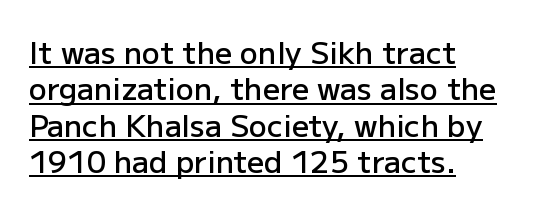
These lines carry some extra weight — a demibold, not a full bold. The rendering uses natural spacing where letterforms have individual widths. Alignment: flush left. This sample carries an underscore along the baseline area.
